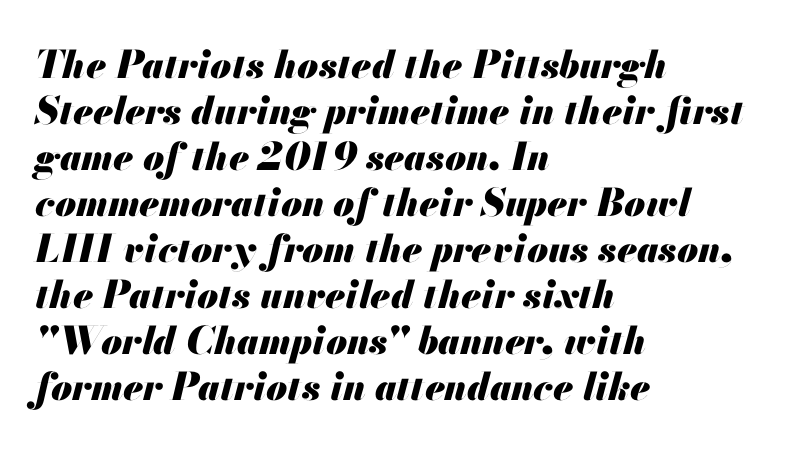
The image shows 38 px heavy type, italic (leaning right); set left-aligned, line spacing 1.21x, normal letter spacing, not underlined; medium stroke contrast and a small x-height.
